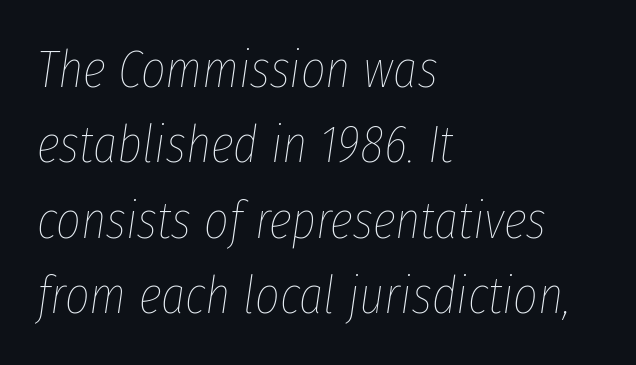
Q: Is the text bold? A: No.
Q: Is the text italic (slanted)? A: Yes, it leans right by about 8 degrees.
Q: Is the text underlined? A: No.
Q: How is the paragraph aligned? A: Left-aligned.
Q: Is the spacing between letters normal or unusually wide? A: Normal.
Q: Is the spacing between lines tight, normal or loose? A: Normal.
Q: Width (condensed, normal, or wide)? A: Condensed.
Q: Stroke contrast? A: Low.
Q: x-height? A: Medium.
Q: Monospaced? A: No.
